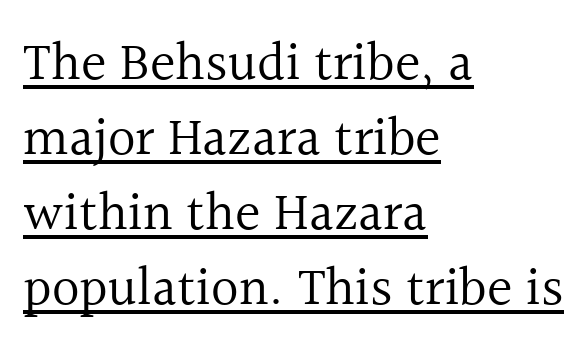
The rag falls on the right side of this text block. Characters remain perfectly vertical along every line. The rendering uses the underline text-decoration. The passage shown is typeset with a serif family. Tracking here is standard; glyphs follow each other at the usual distance. Summary of weight: not heavy and not bold.
